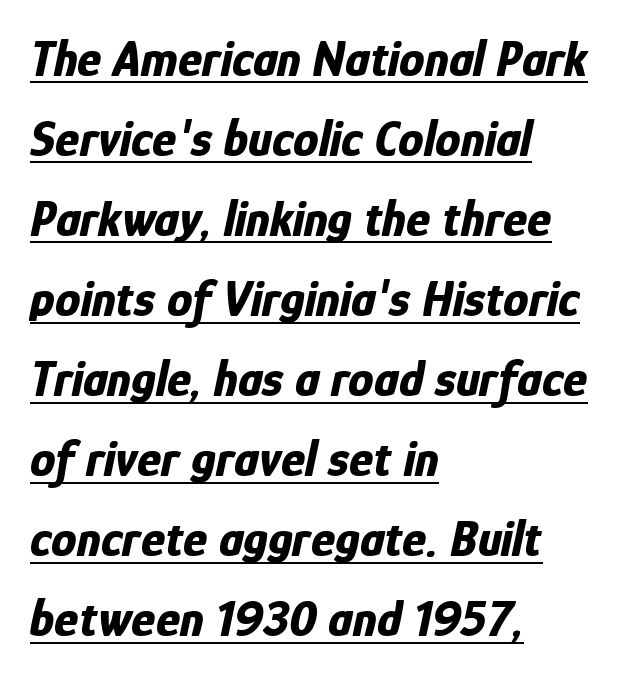
Note the varied advance widths — an 'i' is clearly narrower than an 'm'. Pretty heavy lettering here — definitely bold. The type is set solid horizontally, with unmodified tracking. A classic flush-left, rag-right setting is used for this passage.
